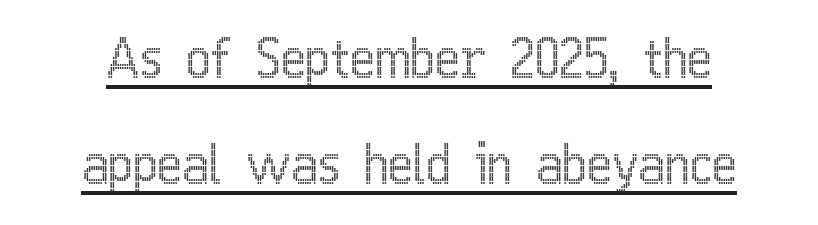
The image shows 53 px condensed type, upright; set loose line spacing (2.0x), normal letter spacing, underlined; a medium x-height.
